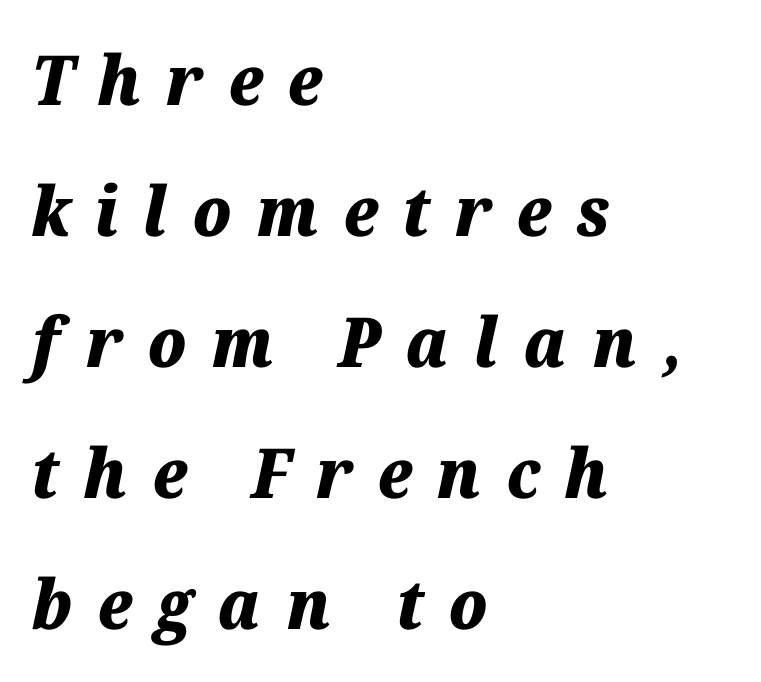
{"italic": "yes", "lean": "right", "slant_degrees": 12, "bold": "yes", "weight": "heavy", "width": "normal", "stroke_contrast": "medium", "x_height": "medium", "monospaced": "no", "underline": "no", "align": "left", "line_spacing": "loose", "line_spacing_ratio": 1.9, "letter_spacing": "wide", "letter_spacing_em": 0.36, "glyph_px": 69}
